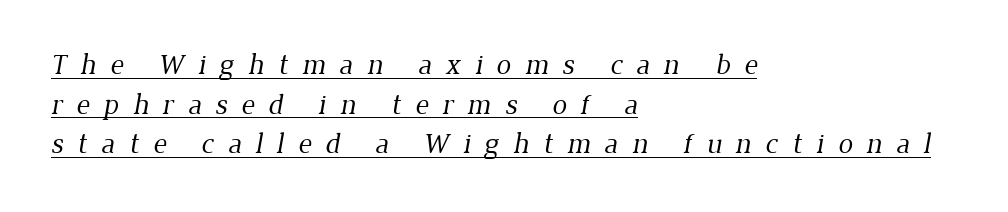
Horizontal alignment here is leftward, the default for most running prose. Loose tracking; the words dissolve into strings of separated letters. The designer left line spacing at the default. The face used here is seriffed, in the tradition of book romans. These glyphs show unthickened strokes, regular width or finer.
